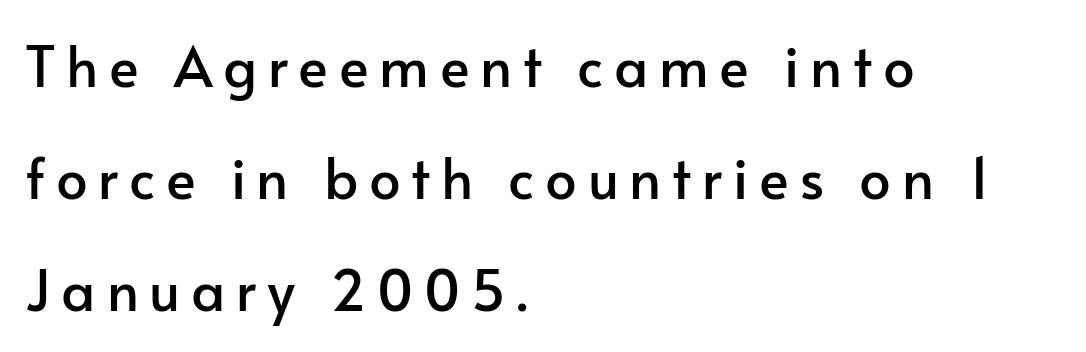
{"serif": "no", "italic": "no", "width": "normal", "stroke_contrast": "low", "x_height": "small", "monospaced": "no", "underline": "no", "align": "left", "line_spacing": "loose", "line_spacing_ratio": 2.0, "glyph_px": 56}
